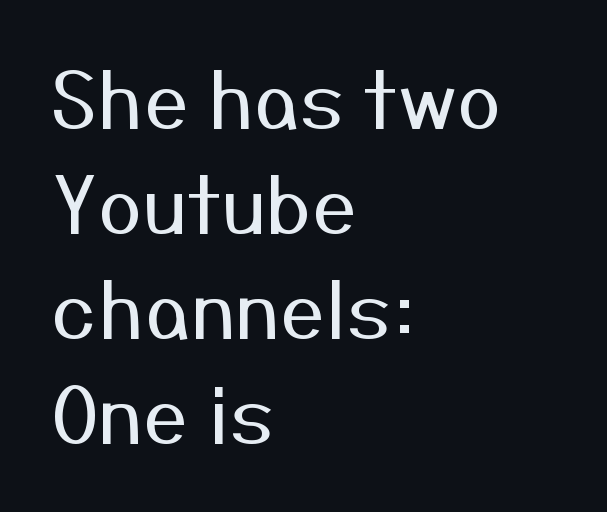
The axis of the letterforms is exactly vertical. The letters advance in unequal steps, a hallmark of proportional type. A light-to-regular cut is what we see here. Glyph-to-glyph distance matches everyday printed text.
